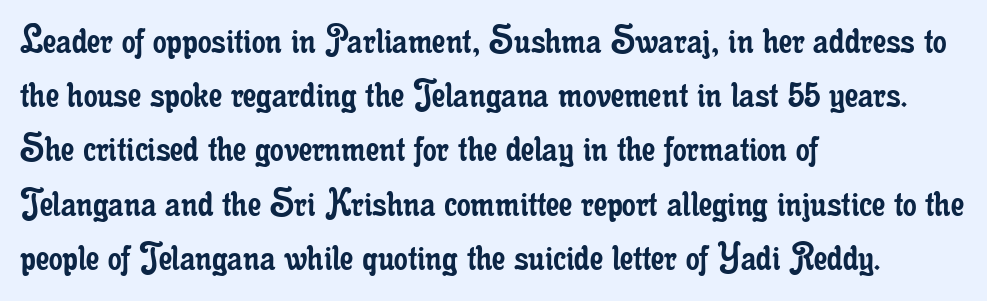
Q: Is the text bold? A: No.
Q: Is the text italic (slanted)? A: No, it is upright.
Q: Is the typeface a serif or a sans-serif typeface? A: Serif.
Q: Is the text underlined? A: No.
Q: How is the paragraph aligned? A: Left-aligned.
Q: Is the spacing between letters normal or unusually wide? A: Normal.
Q: Is the spacing between lines tight, normal or loose? A: Normal.
Q: Width (condensed, normal, or wide)? A: Condensed.
Q: Stroke contrast? A: Low.
Q: x-height? A: Small.
Q: Monospaced? A: No.
